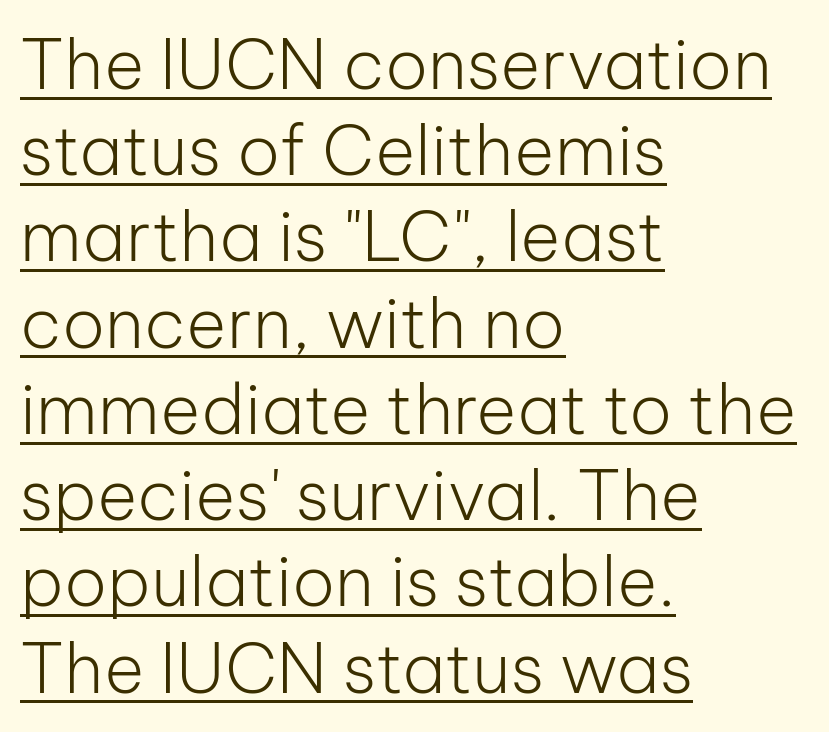
{"serif": "no", "italic": "no", "bold": "no", "weight": "light", "width": "normal", "stroke_contrast": "low", "x_height": "medium", "monospaced": "no", "underline": "yes", "align": "left", "line_spacing": "normal", "line_spacing_ratio": 1.25, "letter_spacing": "normal", "letter_spacing_em": 0.0, "glyph_px": 69}
